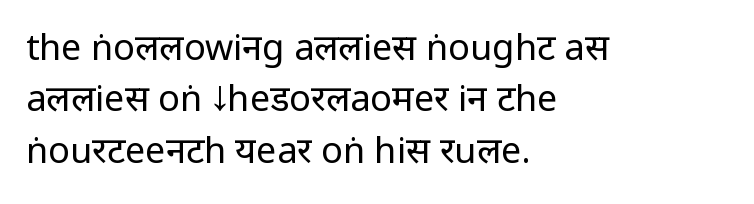
One-word summary of the alignment: left. Weight class: somewhere from thin through regular. Vertical strokes here are truly vertical. Is there much room between lines? A standard amount, neither cramped nor airy. Tracking here is standard; glyphs follow each other at the usual distance.
